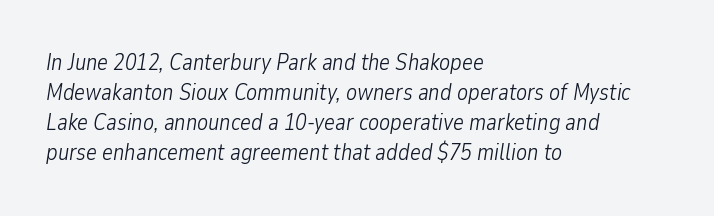
{"italic": "yes", "lean": "right", "slant_degrees": 9, "bold": "no", "underline": "no", "align": "left", "line_spacing": "normal", "line_spacing_ratio": 1.31, "letter_spacing": "normal", "letter_spacing_em": 0.0, "glyph_px": 23}
